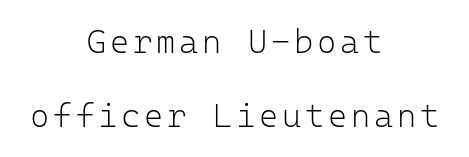
The passage shown is typed in a monospace face where columns stay perfectly aligned. Bold? No — there's no thickening of the strokes. If you folded the block vertically in half, each line would mirror itself in length. Clear beneath every line of the passage. Nope, not italic — everything's standing straight. Each new line begins a long way beneath the previous one.
